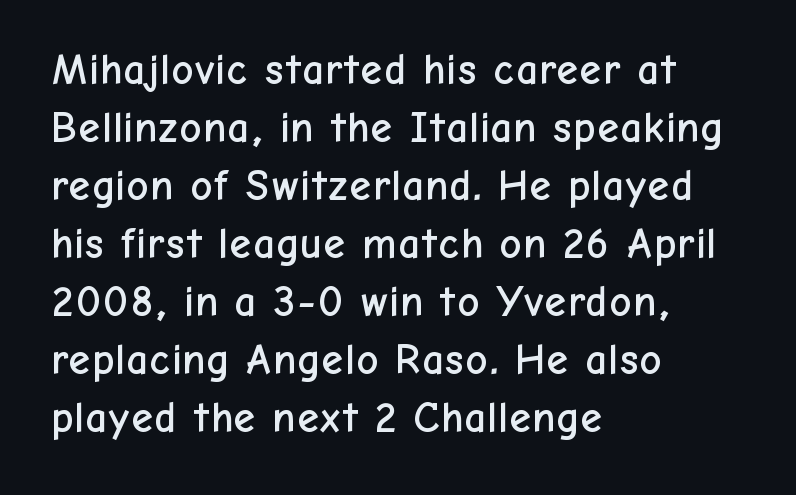
The image shows 43 px sans-serif type, upright; set left-aligned, normal line spacing (1.35x), normal letter spacing, not underlined; low stroke contrast and a medium x-height.
